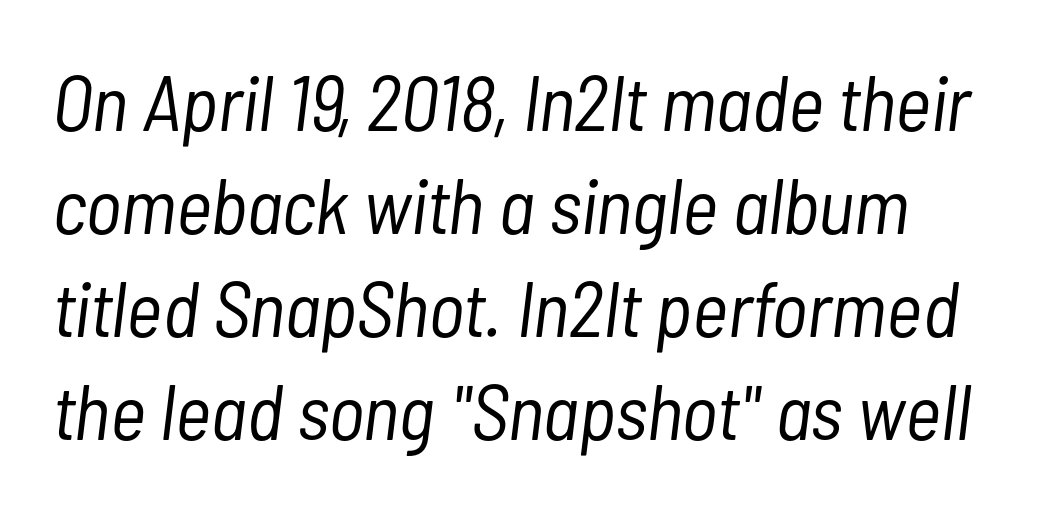
Q: Is the text bold? A: No.
Q: Is the text italic (slanted)? A: Yes, it leans right by about 7 degrees.
Q: Is the text underlined? A: No.
Q: Is the spacing between letters normal or unusually wide? A: Normal.
Q: Is the spacing between lines tight, normal or loose? A: Normal.
Q: Width (condensed, normal, or wide)? A: Condensed.
Q: Stroke contrast? A: Low.
Q: x-height? A: Medium.
Q: Monospaced? A: No.
